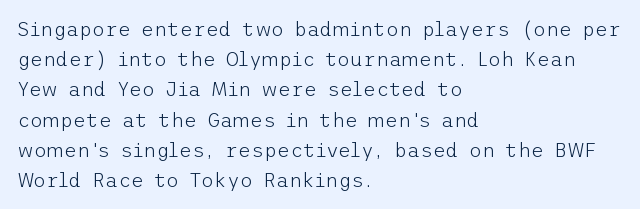
{"italic": "no", "bold": "no", "underline": "no", "align": "left", "line_spacing": "normal", "line_spacing_ratio": 1.51, "letter_spacing": "normal", "letter_spacing_em": 0.0, "glyph_px": 20}
